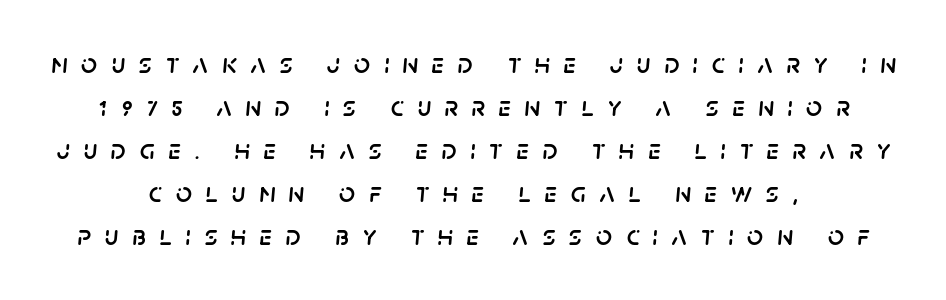
{"italic": "yes", "lean": "right", "slant_degrees": 5, "width": "normal", "stroke_contrast": "low", "x_height": "large", "monospaced": "no", "underline": "no", "align": "center", "line_spacing": "normal", "line_spacing_ratio": 1.54, "letter_spacing": "wide", "letter_spacing_em": 0.49, "glyph_px": 28}
